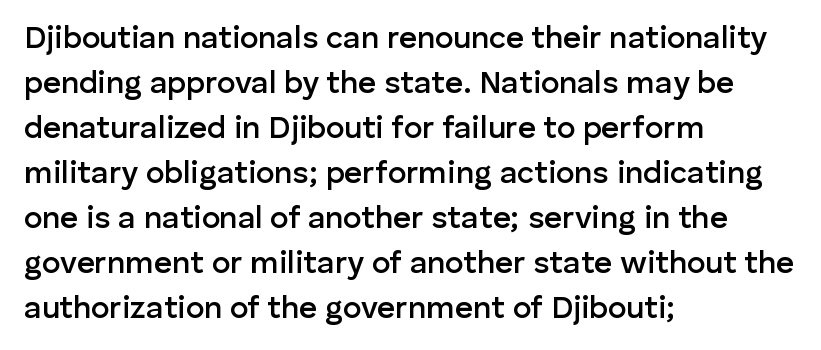
{"serif": "no", "italic": "no", "bold": "semi", "weight": "semibold", "width": "normal", "stroke_contrast": "low", "x_height": "medium", "monospaced": "no", "underline": "no", "align": "left", "line_spacing": "normal", "line_spacing_ratio": 1.45, "letter_spacing": "normal", "letter_spacing_em": 0.0, "glyph_px": 31}
